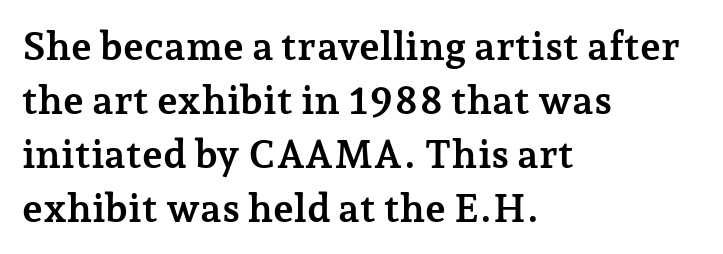
{"serif": "yes", "italic": "no", "bold": "yes", "weight": "semibold", "width": "normal", "stroke_contrast": "low", "x_height": "medium", "monospaced": "no", "underline": "no", "align": "left", "line_spacing": "normal", "line_spacing_ratio": 1.35, "letter_spacing": "normal", "letter_spacing_em": 0.0, "glyph_px": 40}
